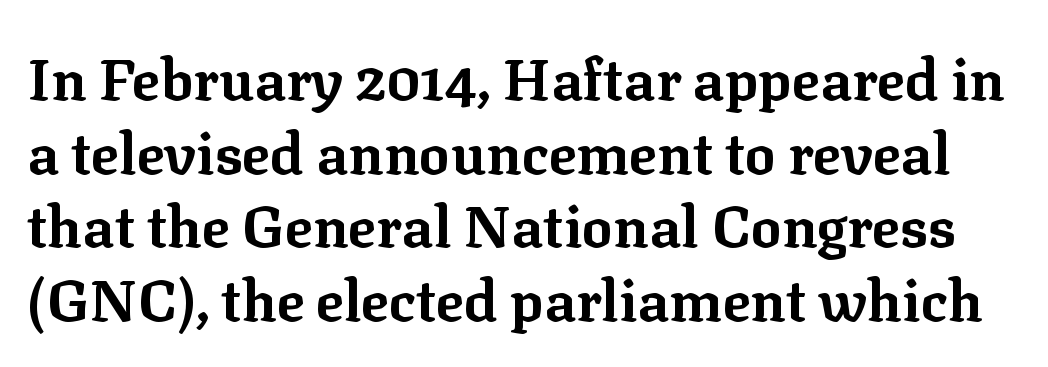
Q: Is the text bold? A: Yes.
Q: Is the text italic (slanted)? A: No, it is upright.
Q: Is the typeface a serif or a sans-serif typeface? A: Serif.
Q: Is the text underlined? A: No.
Q: Is the spacing between letters normal or unusually wide? A: Normal.
Q: Is the spacing between lines tight, normal or loose? A: Normal.
Q: Width (condensed, normal, or wide)? A: Normal.
Q: Stroke contrast? A: Low.
Q: x-height? A: Medium.
Q: Monospaced? A: No.
